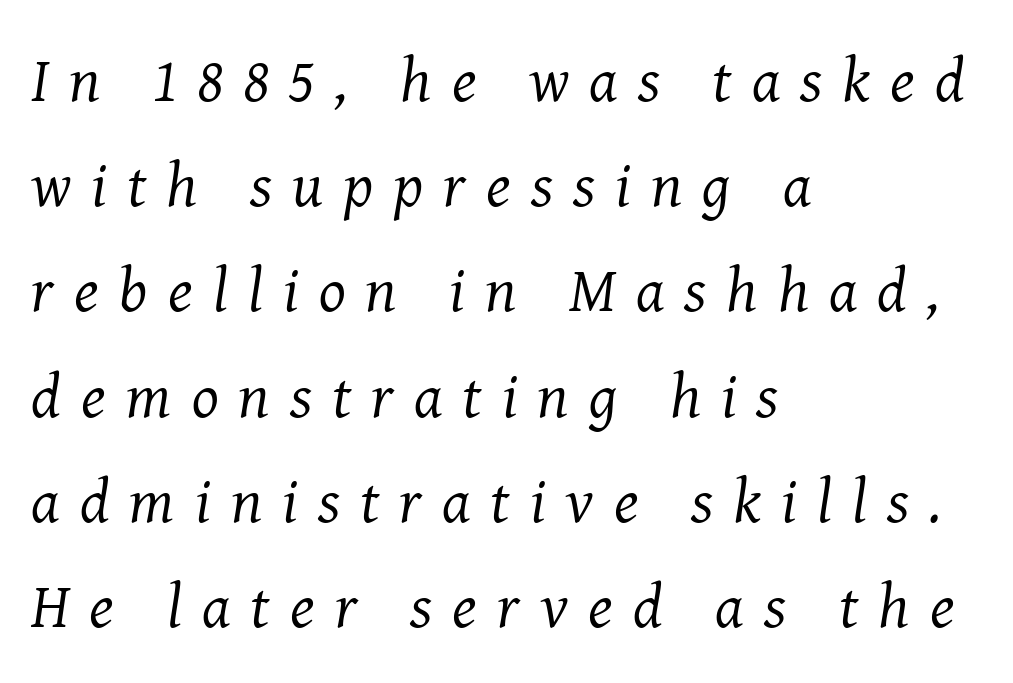
Has an underline been added? It has not. Words appear elongated and porous because spacing is wide. Classification — serif. Heaviness? Minimal to ordinary, like unemphasized prose.
